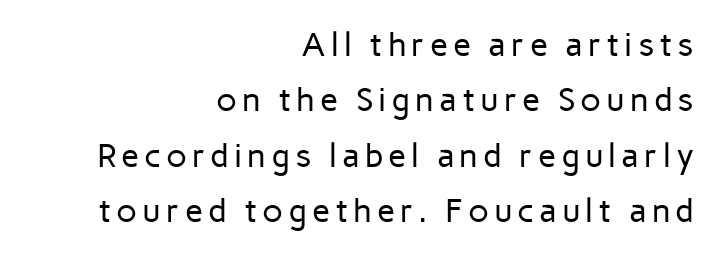
{"serif": "no", "italic": "no", "bold": "no", "weight": "regular", "width": "normal", "stroke_contrast": "low", "x_height": "medium", "monospaced": "no", "underline": "no", "align": "right", "line_spacing": "normal", "line_spacing_ratio": 1.68, "glyph_px": 33}
